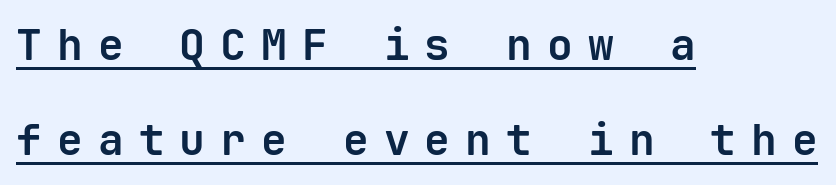
Q: Is the text bold? A: Yes.
Q: Is the text italic (slanted)? A: No, it is upright.
Q: Is the typeface a serif or a sans-serif typeface? A: Sans-serif.
Q: Is the text underlined? A: Yes.
Q: How is the paragraph aligned? A: Left-aligned.
Q: Is the spacing between letters normal or unusually wide? A: Unusually wide.
Q: Is the spacing between lines tight, normal or loose? A: Loose.
Q: Width (condensed, normal, or wide)? A: Normal.
Q: Stroke contrast? A: Low.
Q: x-height? A: Medium.
Q: Monospaced? A: Yes.
